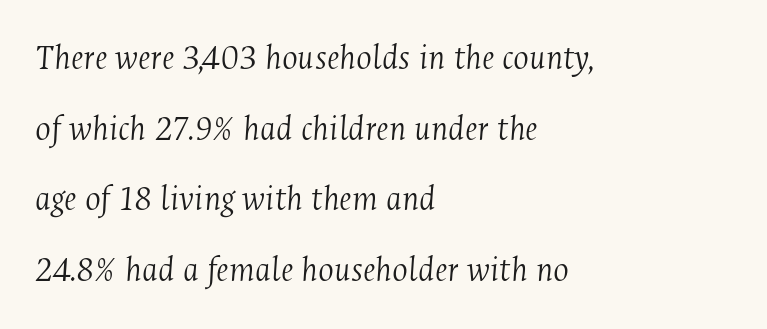
Italic? Definitely — the glyphs are oblique. The specimen omits any rule beneath the text block's lines. Line starts are locked; line ends wander. Nothing unusual about the tracking: characters are spaced as the font intends. Old-style or modern, the face here clearly has serifs. Think of a printed novel: that variable character pitch is what you see here.
